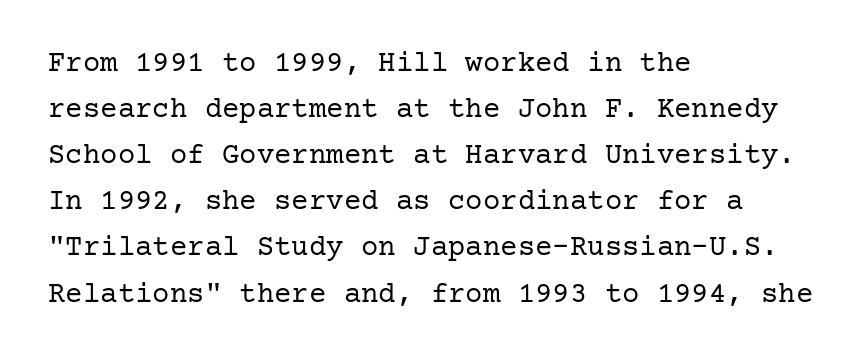
{"serif": "yes", "italic": "no", "bold": "no", "weight": "regular", "width": "normal", "stroke_contrast": "low", "x_height": "medium", "underline": "no", "align": "left", "line_spacing": "normal", "line_spacing_ratio": 1.59, "letter_spacing": "normal", "letter_spacing_em": 0.0, "glyph_px": 29}
